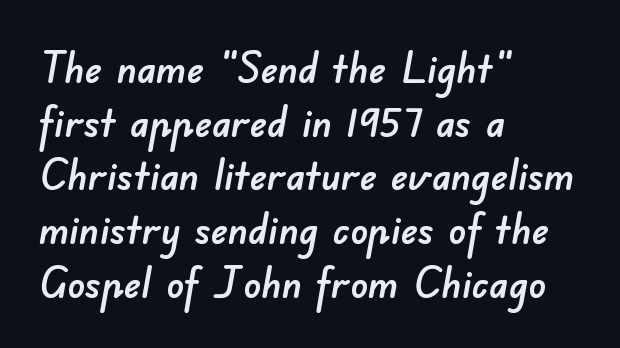
{"serif": "no", "width": "normal", "stroke_contrast": "low", "x_height": "small", "monospaced": "no", "underline": "no", "align": "left", "line_spacing": "normal", "line_spacing_ratio": 1.25, "letter_spacing": "normal", "letter_spacing_em": 0.0, "glyph_px": 43}
